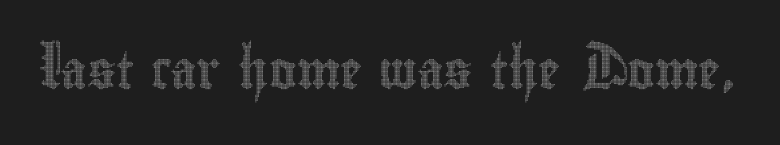
Tracking here is standard; glyphs follow each other at the usual distance. The zone under the glyphs is completely vacant. Do the letters lean? They stand straight. A typesetter would call this proportional, since set widths differ per character.
